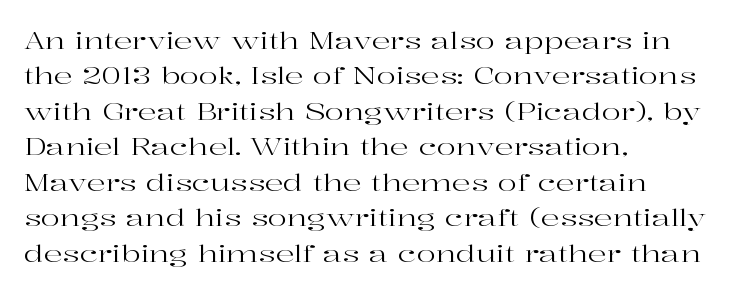
{"italic": "no", "bold": "no", "underline": "no", "align": "left", "line_spacing": "normal", "line_spacing_ratio": 1.54, "letter_spacing": "normal", "letter_spacing_em": 0.0, "glyph_px": 23}
